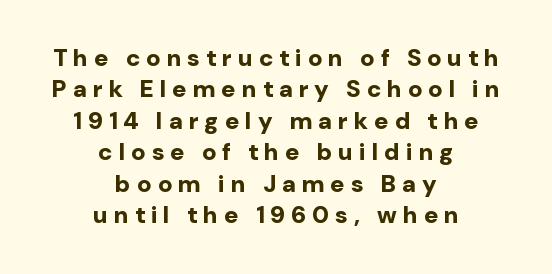
{"italic": "no", "bold": "yes", "underline": "no", "align": "center", "line_spacing": "normal", "line_spacing_ratio": 1.31, "letter_spacing": "wide", "letter_spacing_em": 0.25, "glyph_px": 24}
